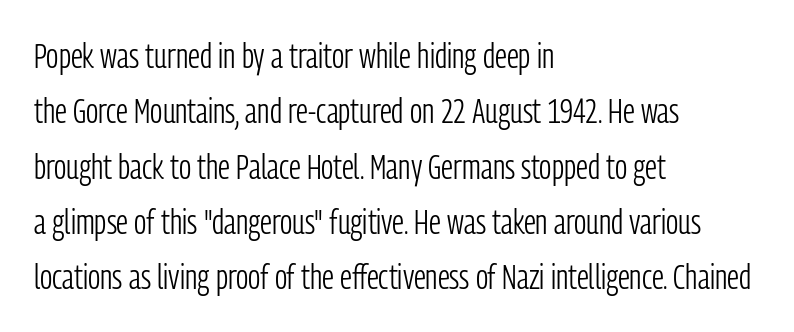
{"serif": "no", "italic": "no", "bold": "no", "weight": "light", "width": "condensed", "stroke_contrast": "low", "x_height": "medium", "monospaced": "no", "underline": "no", "align": "left", "line_spacing": "normal", "line_spacing_ratio": 1.58, "letter_spacing": "normal", "letter_spacing_em": 0.0, "glyph_px": 35}
